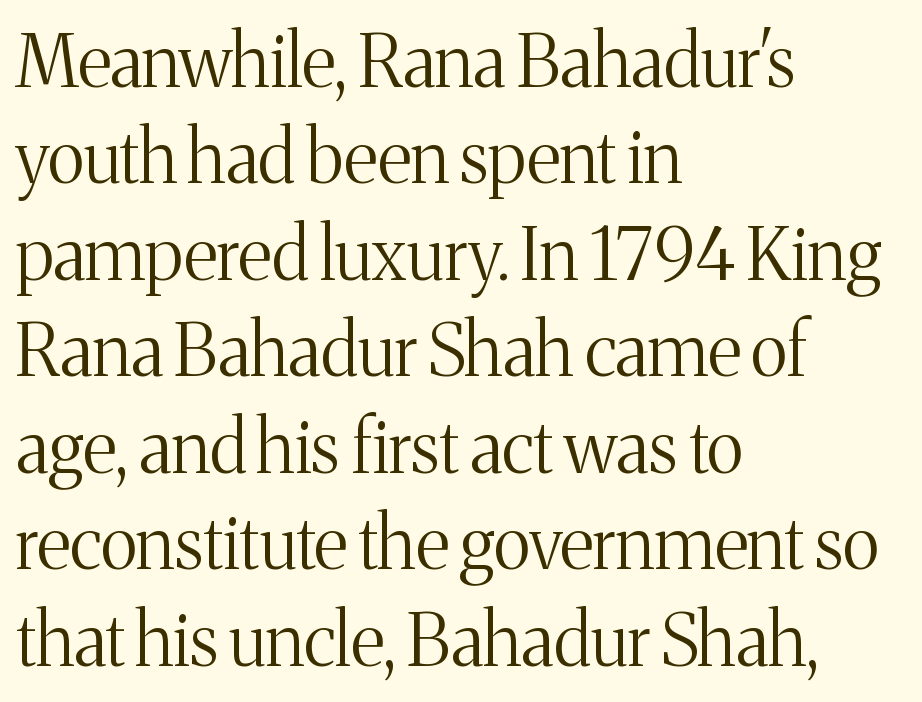
The image shows 72 px light serif type, upright; set left-aligned, normal line spacing (1.34x), normal letter spacing, not underlined; medium stroke contrast and a medium x-height.
